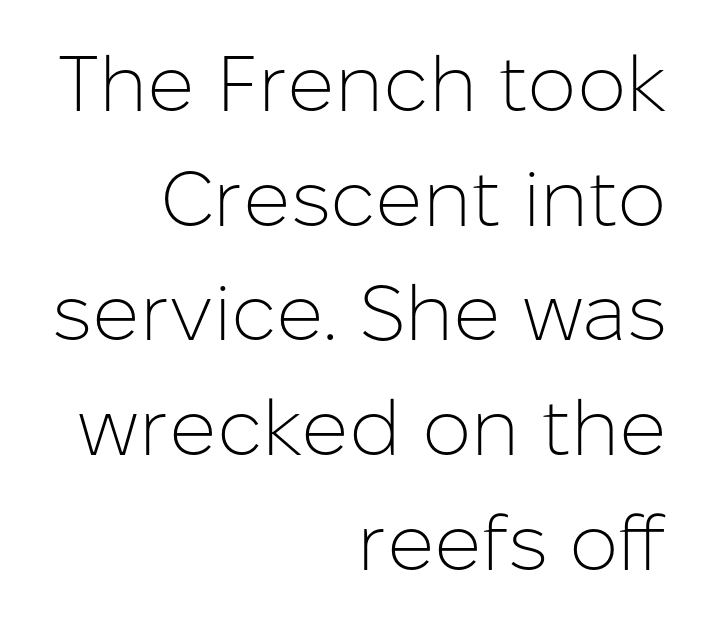
{"serif": "no", "italic": "no", "bold": "no", "weight": "light", "width": "normal", "stroke_contrast": "low", "x_height": "medium", "monospaced": "no", "underline": "no", "align": "right", "line_spacing": "normal", "line_spacing_ratio": 1.47, "letter_spacing": "normal", "letter_spacing_em": 0.0, "glyph_px": 78}
